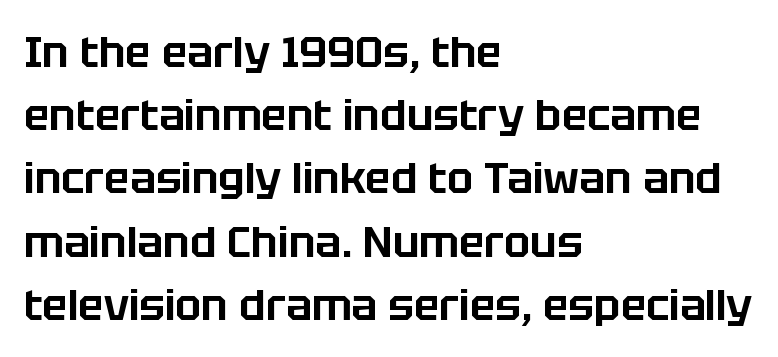
{"serif": "no", "italic": "no", "width": "normal", "stroke_contrast": "low", "x_height": "large", "monospaced": "no", "underline": "no", "align": "left", "line_spacing": "normal", "line_spacing_ratio": 1.47, "letter_spacing": "normal", "letter_spacing_em": 0.0, "glyph_px": 43}
